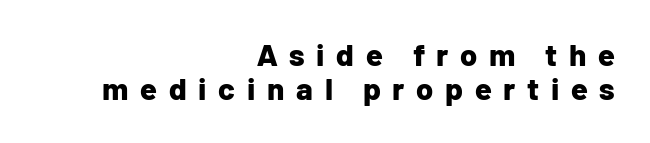
The image shows 31 px bold sans-serif type, upright; set right-aligned, tight line spacing (1.11x), unusually wide letter spacing (+0.38 em), not underlined; low stroke contrast and a medium x-height.
